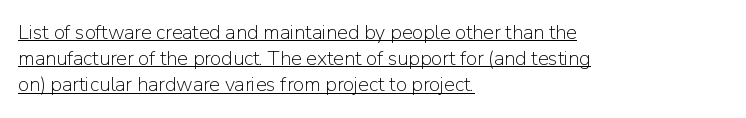
The image shows 20 px text type, upright; set left-aligned, normal line spacing (1.31x), normal letter spacing, underlined.
